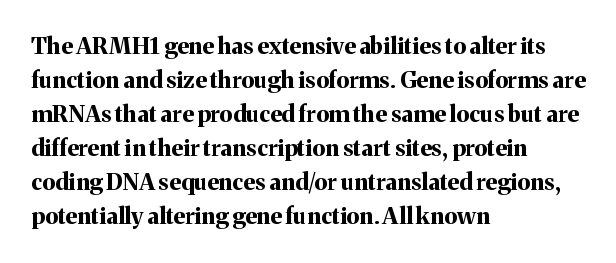
{"italic": "no", "bold": "yes", "underline": "no", "align": "left", "line_spacing": "normal", "line_spacing_ratio": 1.48, "letter_spacing": "normal", "letter_spacing_em": 0.0, "glyph_px": 23}
